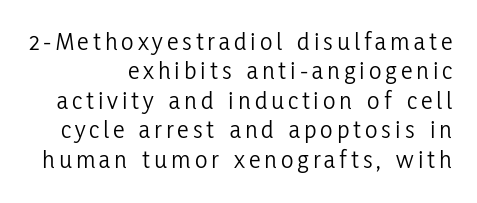
{"italic": "no", "bold": "no", "underline": "no", "align": "right", "line_spacing": "tight", "line_spacing_ratio": 1.13, "glyph_px": 26}
